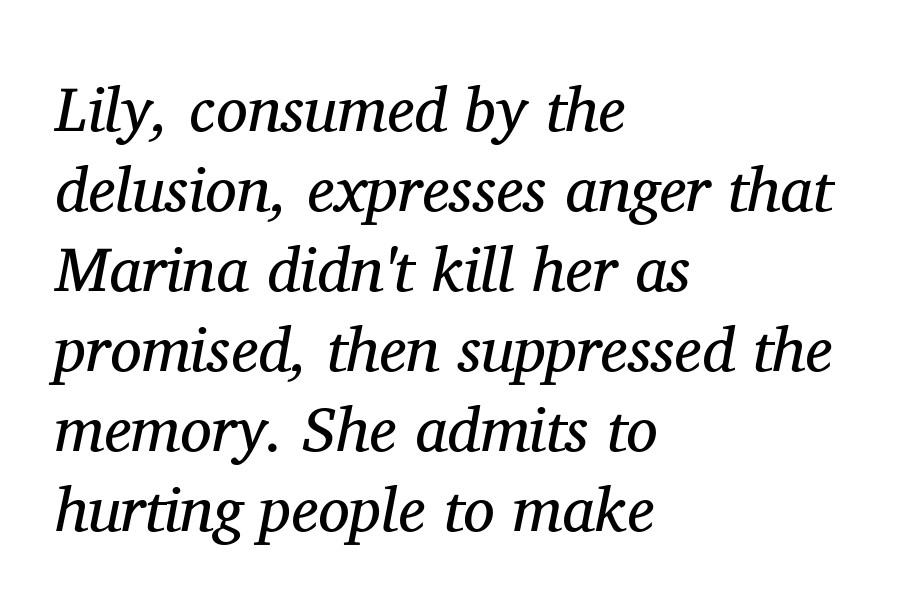
Spacing verdict: proportional, widths tailored to each character. These lines sit exactly where default settings would place them. The lettering tilts uniformly, giving the passage an italic look. Left-aligned paragraph, ragged on the right.
